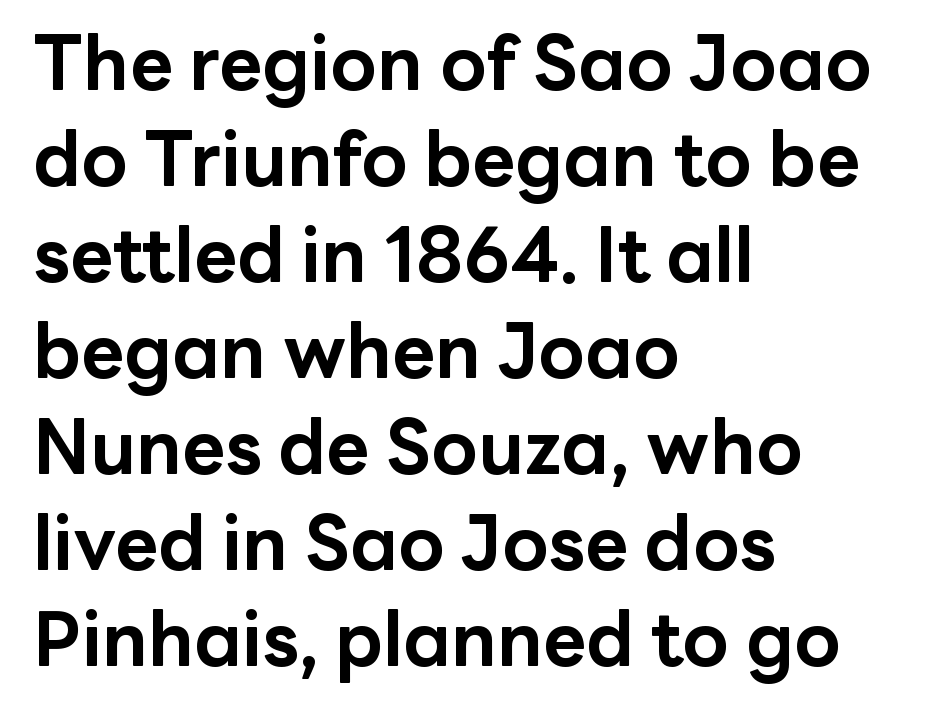
{"serif": "no", "italic": "no", "bold": "yes", "weight": "bold", "width": "normal", "stroke_contrast": "low", "x_height": "medium", "monospaced": "no", "underline": "no", "align": "left", "line_spacing": "normal", "line_spacing_ratio": 1.28, "letter_spacing": "normal", "letter_spacing_em": 0.0, "glyph_px": 75}
